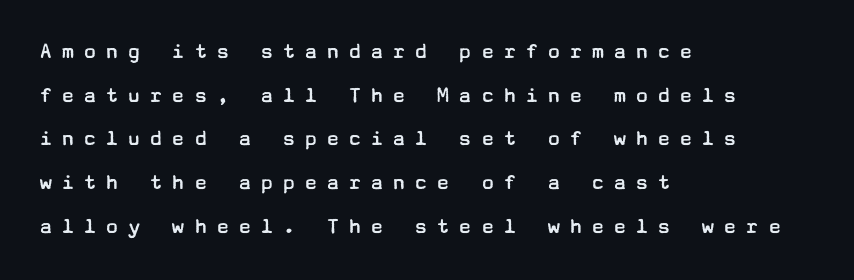
The image shows 23 px text type, upright; set left-aligned, loose line spacing (1.9x), unusually wide letter spacing (+0.36 em), not underlined.
